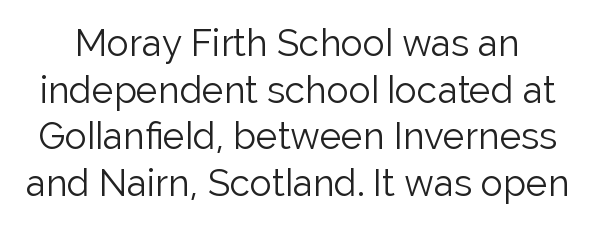
The image shows 37 px light sans-serif type, upright; set normal line spacing (1.26x), normal letter spacing, not underlined; low stroke contrast and a medium x-height.
